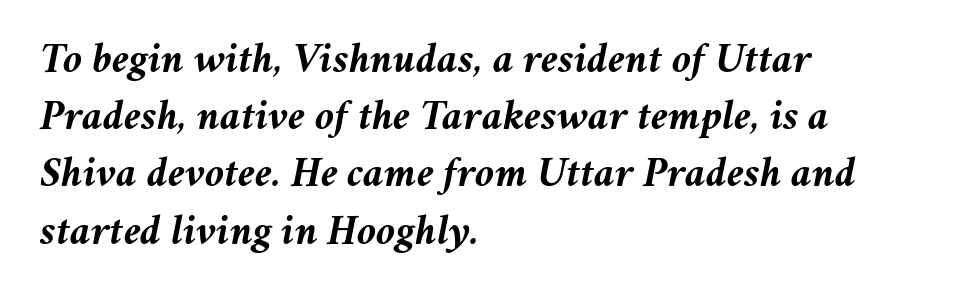
Unmarked baselines from the first word to the last. Normally led — the rows are evenly, conventionally spaced. Compared with an ordinary text face, these strokes are far heavier — a full bold. The line texture is even and compact thanks to regular tracking. Typeset ragged right — the left edge is the straight one.
